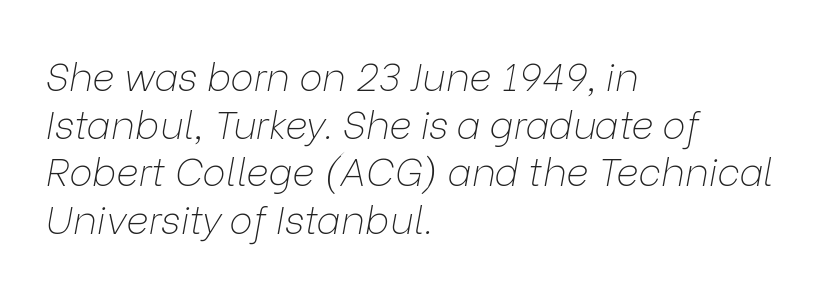
The image shows 39 px thin type, italic (leaning right); set left-aligned, line spacing 1.22x, normal letter spacing, not underlined; low stroke contrast and a medium x-height.
